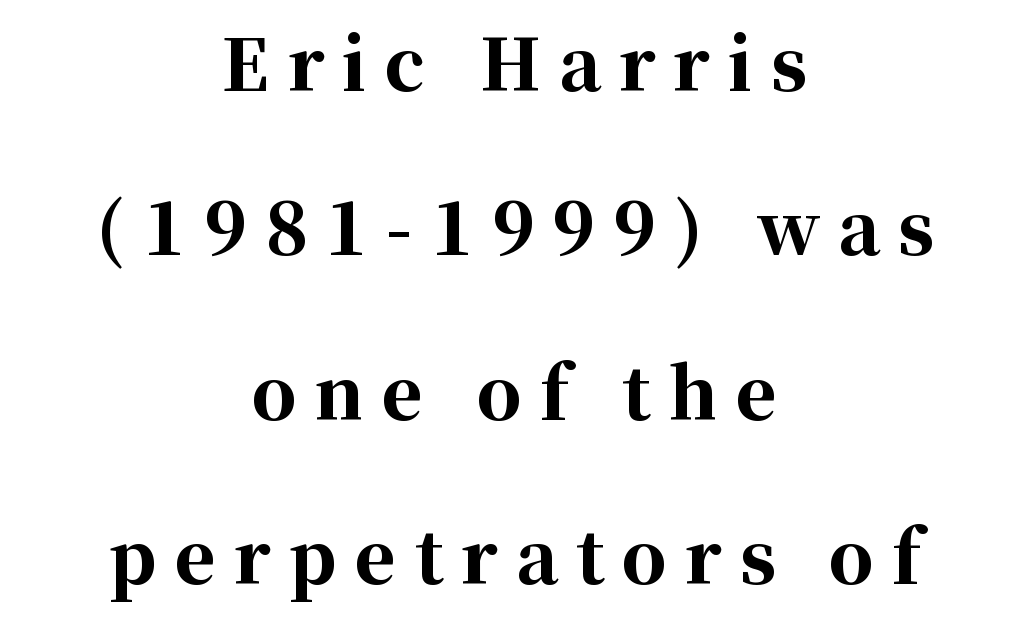
A full-strength bold gives these letters their thick strokes. The face used here is proportionally spaced, like ordinary book or web type. Neither beginnings nor endings align; midpoints do. Beneath every word, the page is bare. What stands out about the letter spacing? Its width — letters are far apart.
